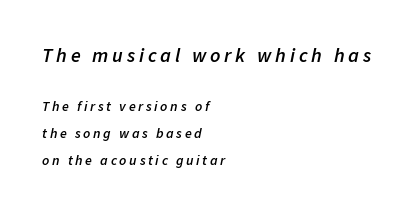
Q: Is the text bold? A: Semi-bold.
Q: Is the text italic (slanted)? A: Yes, it leans right by about 11 degrees.
Q: Is the text underlined? A: No.
Q: How is the paragraph aligned? A: Left-aligned.
Q: Is the spacing between lines tight, normal or loose? A: Loose.
Q: Which block of text is set in a larger size, the first (top) or the second (bottom)? A: The first (top) one.
